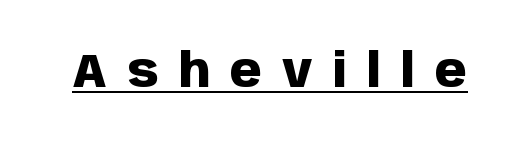
Nothing sits at the stroke ends, so this counts as sans-serif. This sample uses expanded letter spacing, leaving extra air between glyphs. Italic: no, the glyphs are upright roman. Each glyph is drawn with heavy, bold strokes. The glyphs are accompanied by a horizontal stroke just below them. The letters advance in unequal steps, a hallmark of proportional type.
